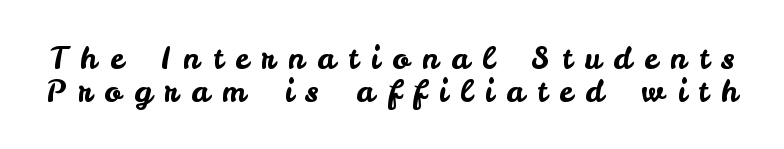
The image shows 31 px sans-serif type; set tight line spacing (1.06x), unusually wide letter spacing (+0.41 em), not underlined; low stroke contrast and a small x-height.
